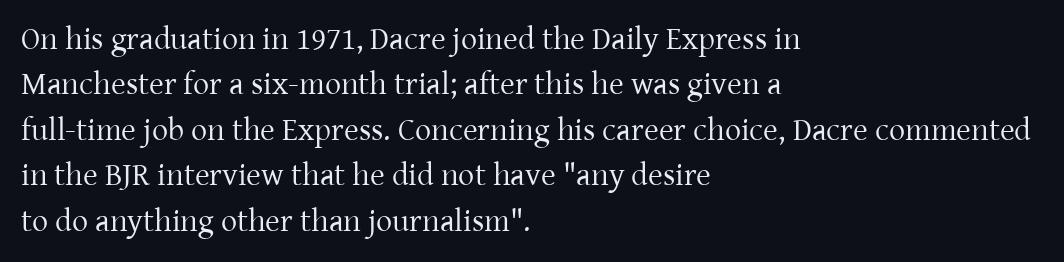
Q: Is the text bold? A: No.
Q: Is the text italic (slanted)? A: No, it is upright.
Q: Is the typeface a serif or a sans-serif typeface? A: Serif.
Q: Is the text underlined? A: No.
Q: How is the paragraph aligned? A: Left-aligned.
Q: Is the spacing between letters normal or unusually wide? A: Normal.
Q: Is the spacing between lines tight, normal or loose? A: Normal.
Q: Width (condensed, normal, or wide)? A: Normal.
Q: Stroke contrast? A: Low.
Q: x-height? A: Medium.
Q: Monospaced? A: No.
